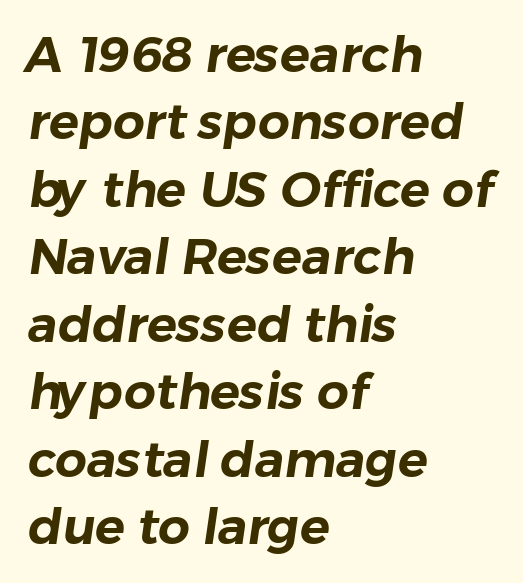
How would I describe the line gaps? Plain and ordinary. The zone under the glyphs is completely vacant. Tracking value appears to be zero — textbook default spacing. Note the varied advance widths — an 'i' is clearly narrower than an 'm'. The characters display no serif detailing; their extremities are plain. This rendering uses left alignment, leaving the right contour irregular.
